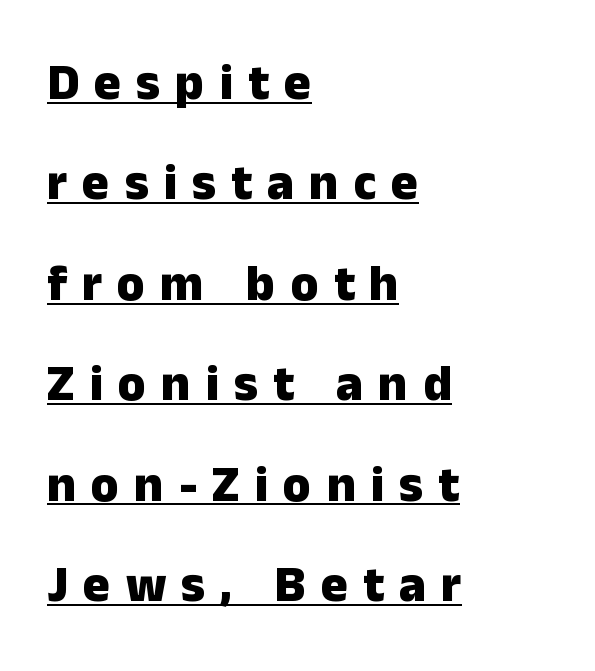
Q: Is the text bold? A: Yes.
Q: Is the text italic (slanted)? A: No, it is upright.
Q: Is the typeface a serif or a sans-serif typeface? A: Sans-serif.
Q: Is the text underlined? A: Yes.
Q: How is the paragraph aligned? A: Left-aligned.
Q: Is the spacing between letters normal or unusually wide? A: Unusually wide.
Q: Is the spacing between lines tight, normal or loose? A: Loose.
Q: Width (condensed, normal, or wide)? A: Normal.
Q: Stroke contrast? A: Low.
Q: x-height? A: Medium.
Q: Monospaced? A: No.
